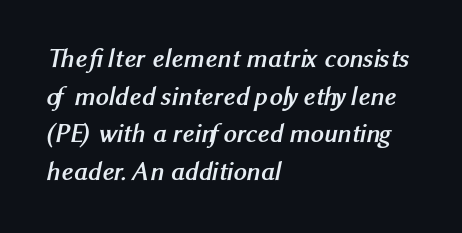
Check the space under the baseline: it is left empty. Summary of weight: heavy, a full bold. Layout note: lines flush left. The letters sit at their default tracking, neither squeezed nor spread. Interline gaps are of average width in this sample.
